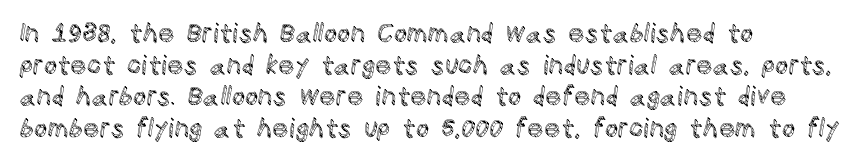
The image shows 26 px text type; set left-aligned, line spacing 1.22x, normal letter spacing, not underlined.
